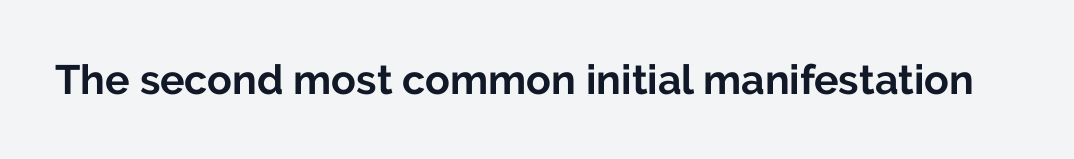
{"serif": "no", "italic": "no", "bold": "yes", "weight": "bold", "width": "normal", "stroke_contrast": "low", "x_height": "medium", "monospaced": "no", "underline": "no", "letter_spacing": "normal", "letter_spacing_em": 0.0, "glyph_px": 41}
